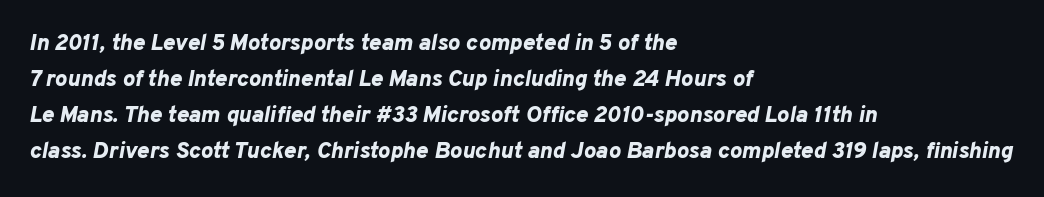
Q: Is the text bold? A: Yes.
Q: Is the text italic (slanted)? A: Yes, it leans right by about 10 degrees.
Q: Is the text underlined? A: No.
Q: How is the paragraph aligned? A: Left-aligned.
Q: Is the spacing between letters normal or unusually wide? A: Normal.
Q: Is the spacing between lines tight, normal or loose? A: Normal.
